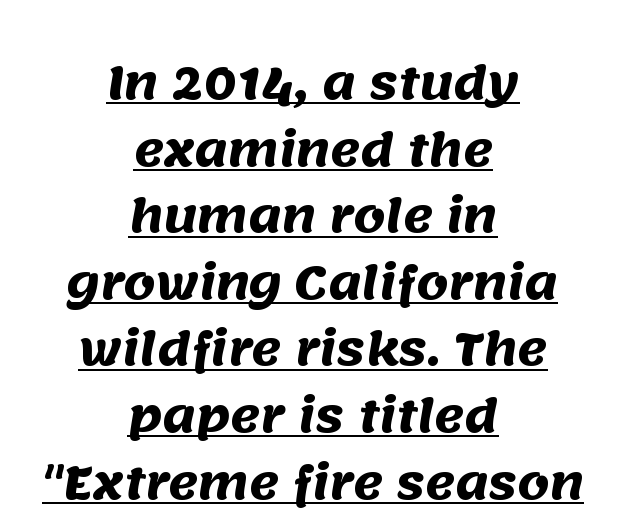
The image shows 45 px heavy sans-serif type; set centered, normal line spacing (1.48x), normal letter spacing, underlined; medium stroke contrast and a large x-height.
